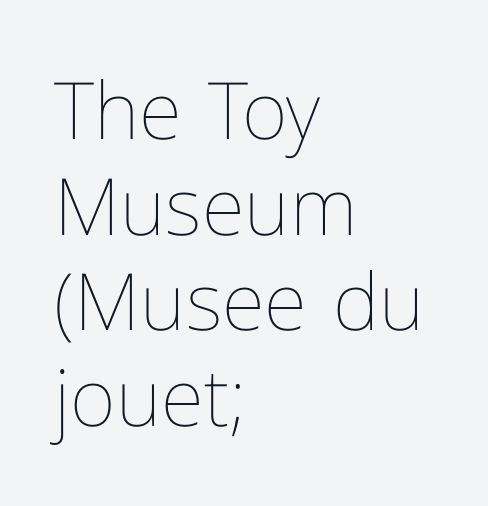
{"italic": "no", "bold": "no", "weight": "thin", "width": "normal", "stroke_contrast": "low", "x_height": "medium", "monospaced": "no", "underline": "no", "align": "left", "line_spacing_ratio": 1.21, "letter_spacing": "normal", "letter_spacing_em": 0.0, "glyph_px": 79}
